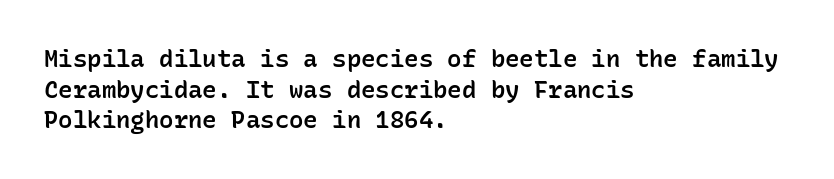
Each word holds together tightly as a unit, with standard inter-letter gaps. Check the space under the baseline: it is left empty. The paragraph has a hard left edge and a soft right edge. Posture: straight, roman, zero tilt. The vertical gap from one line to the next is medium. Notice the strokes are somewhat thickened but not fully heavy: this is a semibold.
